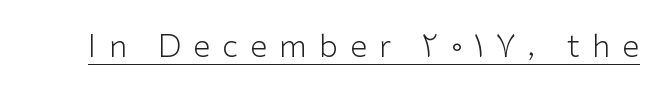
{"serif": "no", "italic": "no", "bold": "no", "weight": "light", "width": "normal", "stroke_contrast": "low", "x_height": "medium", "monospaced": "no", "underline": "yes", "letter_spacing": "wide", "letter_spacing_em": 0.39, "glyph_px": 31}
